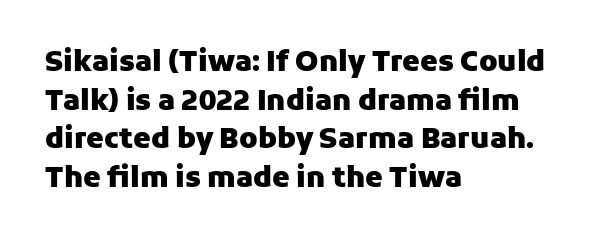
The image shows 28 px heavy sans-serif type, upright; set left-aligned, normal line spacing (1.38x), normal letter spacing, not underlined; low stroke contrast and a medium x-height.
